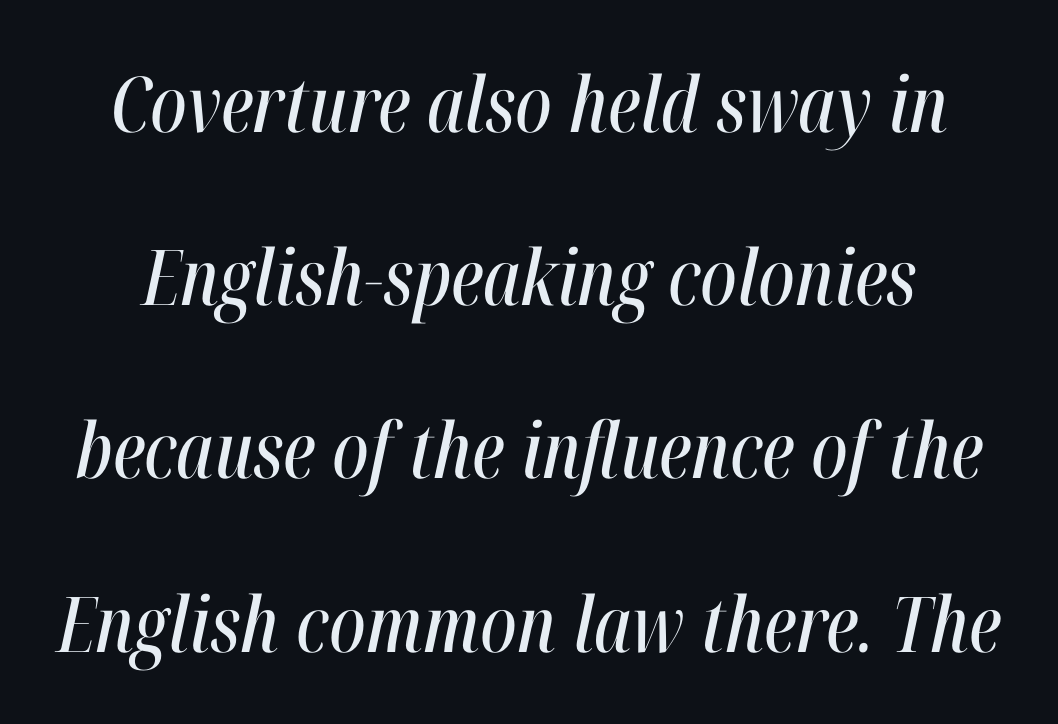
The image shows 77 px condensed type, italic (leaning right); set loose line spacing (2.25x), normal letter spacing, not underlined; high stroke contrast and a medium x-height.
